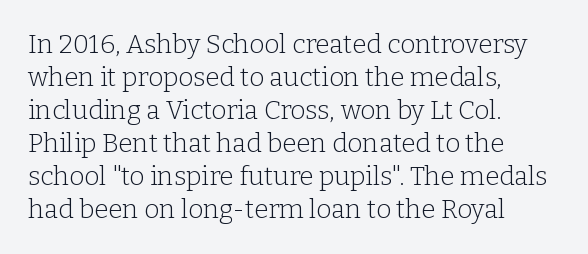
Q: Is the text bold? A: No.
Q: Is the text italic (slanted)? A: No, it is upright.
Q: Is the text underlined? A: No.
Q: How is the paragraph aligned? A: Left-aligned.
Q: Is the spacing between letters normal or unusually wide? A: Normal.
Q: Is the spacing between lines tight, normal or loose? A: Normal.
